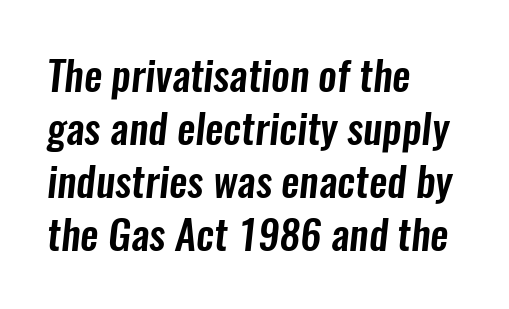
Letters rest on an invisible, unmarked baseline. Between one letter and the next there's only the usual sliver of space. The rendering uses natural spacing where letterforms have individual widths. The type family on display is of the sans-serif kind. Notice how descenders clear the ascenders below comfortably — that's standard leading.
